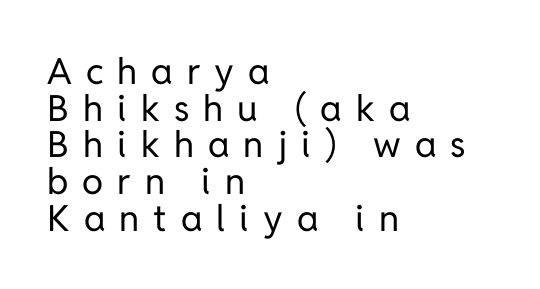
Is there any slant? The stems are plumb. You could not count columns in this text — the font is proportionally spaced. This sample uses expanded letter spacing, leaving extra air between glyphs. Any mark beneath the type? The region is blank. Notice how the passage keeps a crisp vertical edge on the left only.
